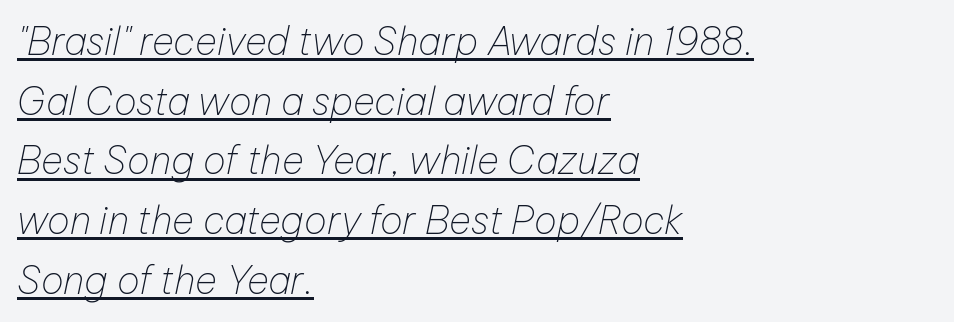
Bold? No — there's no thickening of the strokes. Spacing verdict: proportional, widths tailored to each character. The compositor pushed each line to the left boundary. There is no visible air inserted between adjacent glyphs.
